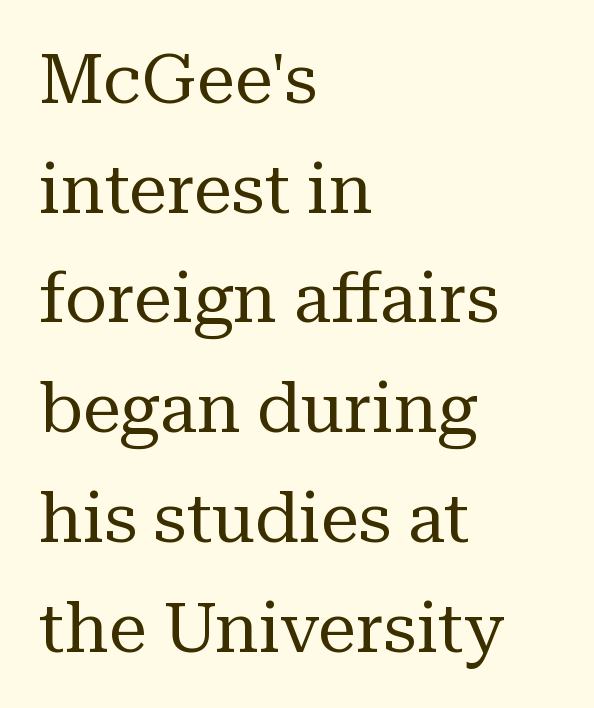
Q: Is the text bold? A: No.
Q: Is the text italic (slanted)? A: No, it is upright.
Q: Is the typeface a serif or a sans-serif typeface? A: Serif.
Q: Is the text underlined? A: No.
Q: How is the paragraph aligned? A: Left-aligned.
Q: Is the spacing between letters normal or unusually wide? A: Normal.
Q: Is the spacing between lines tight, normal or loose? A: Normal.
Q: Width (condensed, normal, or wide)? A: Normal.
Q: Stroke contrast? A: Medium.
Q: x-height? A: Medium.
Q: Monospaced? A: No.
